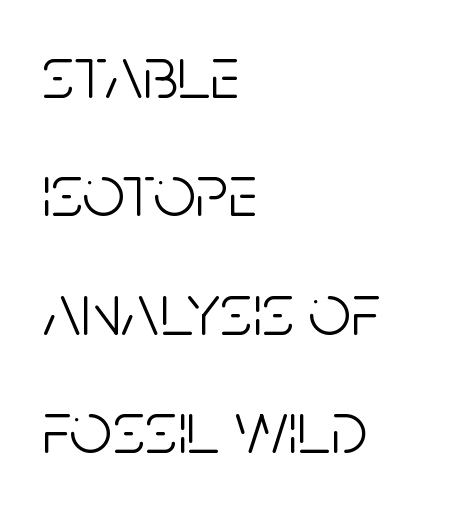
The image shows 75 px light, condensed sans-serif type, upright; set left-aligned, normal line spacing (1.58x), normal letter spacing, not underlined; low stroke contrast and a large x-height.
